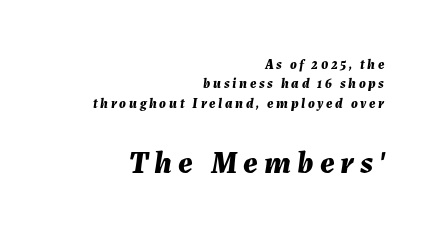
The image shows 32 px bold type, italic (leaning right); set right-aligned, normal line spacing (1.38x), not underlined; the second (bottom) block is 2.29x larger; medium stroke contrast and a medium x-height.
